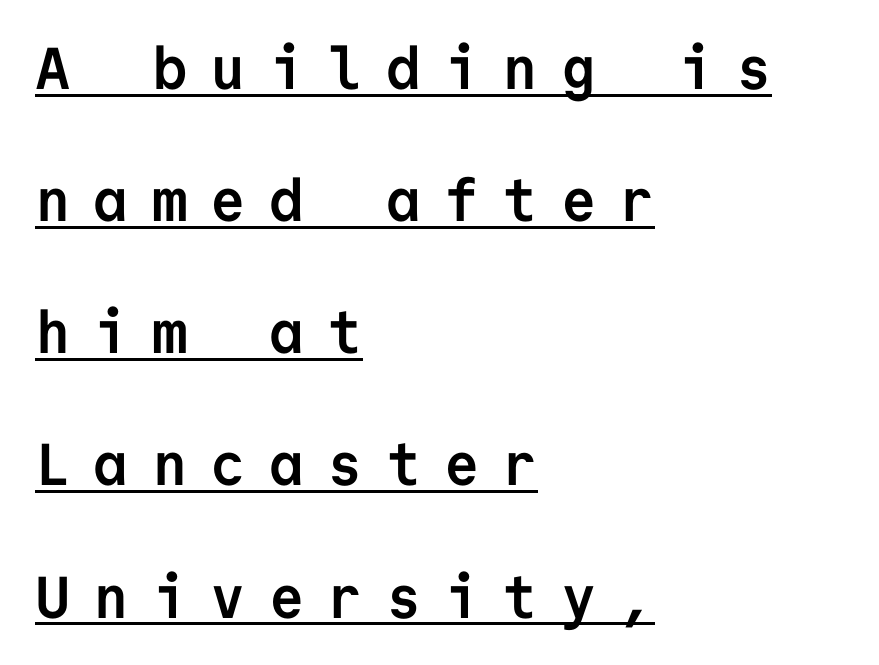
Emphasis by weight is at full strength: bold. It's the straight-up-and-down kind of type. This sample has the even, mechanical cadence of fixed-width lettering. Short note: letters widely spaced. A classic flush-left, rag-right setting is used for this passage. Beneath each row of characters lies a ruled line.
